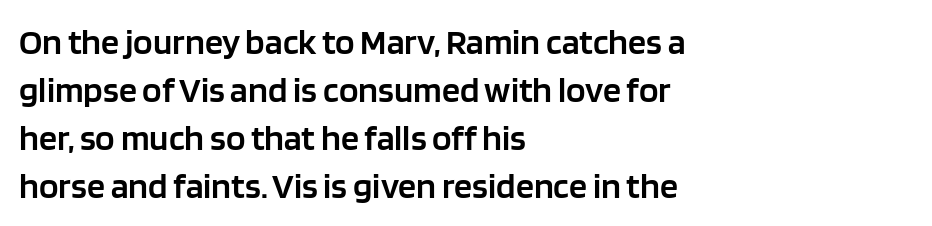
Q: Is the text bold? A: Semi-bold.
Q: Is the text italic (slanted)? A: No, it is upright.
Q: Is the typeface a serif or a sans-serif typeface? A: Sans-serif.
Q: Is the text underlined? A: No.
Q: How is the paragraph aligned? A: Left-aligned.
Q: Is the spacing between letters normal or unusually wide? A: Normal.
Q: Is the spacing between lines tight, normal or loose? A: Normal.
Q: Width (condensed, normal, or wide)? A: Normal.
Q: Stroke contrast? A: Low.
Q: x-height? A: Large.
Q: Monospaced? A: No.
